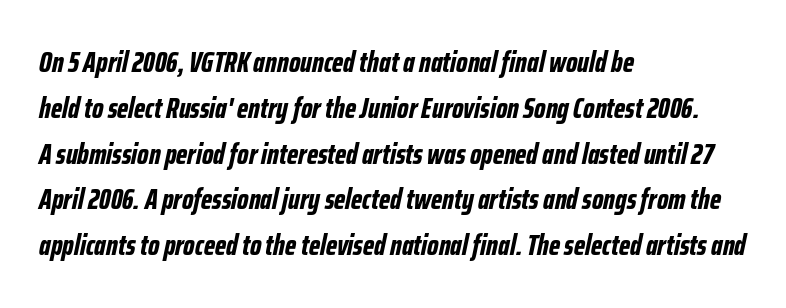
The image shows 29 px bold, condensed type, italic (leaning right); set left-aligned, normal line spacing (1.58x), normal letter spacing, not underlined; low stroke contrast and a medium x-height.
